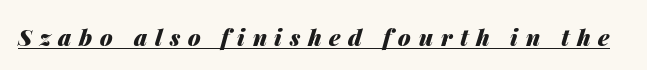
Bold? Absolutely — the strokes are thick and heavy. The letters are slanted; this is an italic face. How are the letters spaced? Widely, with obvious added tracking. The rendering uses the underline text-decoration.
